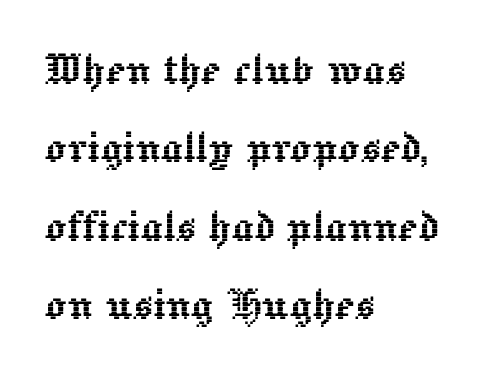
{"italic": "no", "width": "normal", "x_height": "medium", "monospaced": "no", "underline": "no", "align": "left", "line_spacing": "normal", "line_spacing_ratio": 1.48, "letter_spacing": "normal", "letter_spacing_em": 0.0, "glyph_px": 53}
